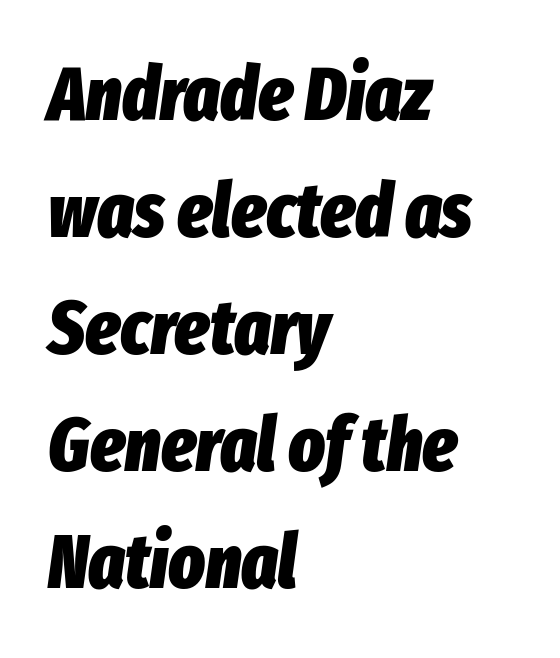
Q: Is the text bold? A: Yes.
Q: Is the text italic (slanted)? A: Yes, it leans right by about 8 degrees.
Q: Is the text underlined? A: No.
Q: How is the paragraph aligned? A: Left-aligned.
Q: Is the spacing between letters normal or unusually wide? A: Normal.
Q: Is the spacing between lines tight, normal or loose? A: Normal.
Q: Width (condensed, normal, or wide)? A: Condensed.
Q: Stroke contrast? A: Low.
Q: x-height? A: Medium.
Q: Monospaced? A: No.
